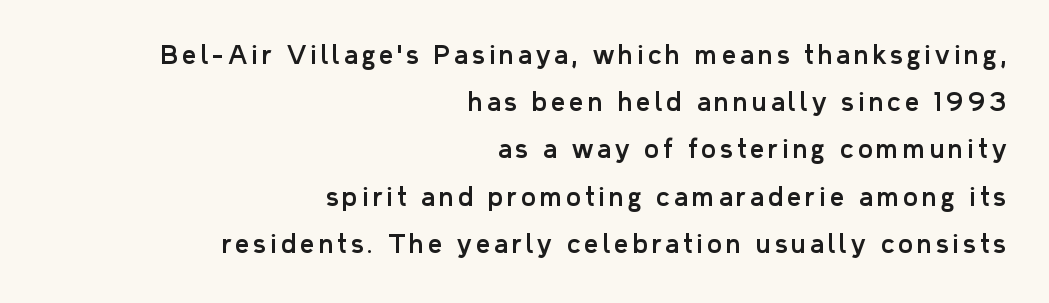
The passage shown is not underscored anywhere. You can tell it's not italic because the verticals are truly vertical. The compositor pushed each line to the right boundary.
